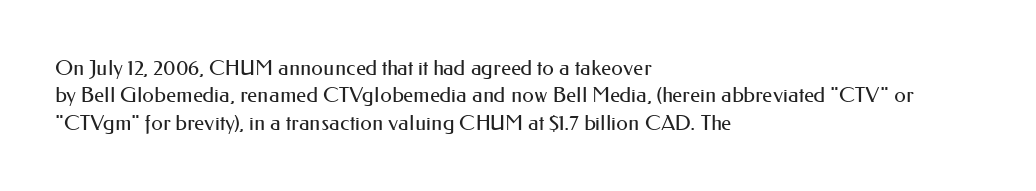
{"italic": "no", "bold": "no", "underline": "no", "align": "left", "line_spacing": "normal", "line_spacing_ratio": 1.3, "letter_spacing": "normal", "letter_spacing_em": 0.0, "glyph_px": 21}
